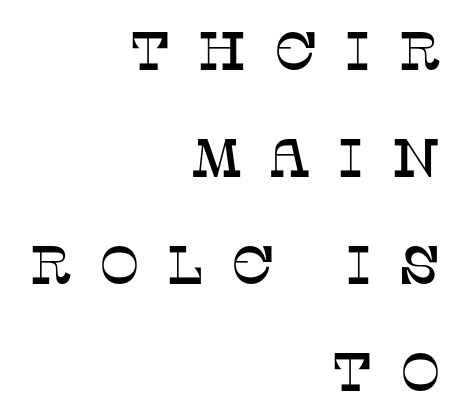
Every stem runs plumb, perpendicular to the baseline. In terms of letterform style, serifs are clearly present. What's the leading like? Stretched, with rows far apart. Lines of text with bare space underneath. The lines in this sample share a right terminus and differ only in where they begin. Students, note that the glyphs here are deliberately spaced far apart.
